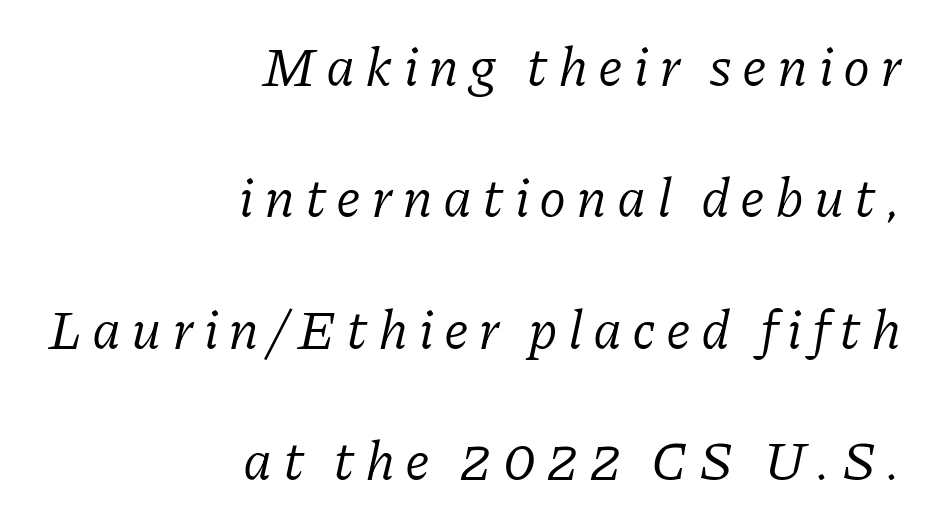
{"serif": "yes", "italic": "yes", "lean": "right", "slant_degrees": 11, "bold": "no", "weight": "regular", "width": "normal", "stroke_contrast": "low", "x_height": "medium", "monospaced": "no", "underline": "no", "align": "right", "line_spacing": "loose", "line_spacing_ratio": 2.39, "glyph_px": 55}
